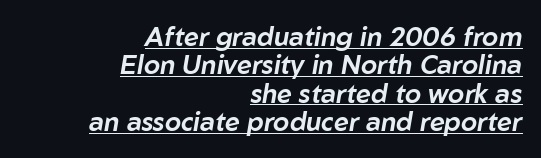
Q: Is the text italic (slanted)? A: Yes, it leans right by about 10 degrees.
Q: Is the text underlined? A: Yes.
Q: How is the paragraph aligned? A: Right-aligned.
Q: Is the spacing between letters normal or unusually wide? A: Normal.
Q: Is the spacing between lines tight, normal or loose? A: Tight.
